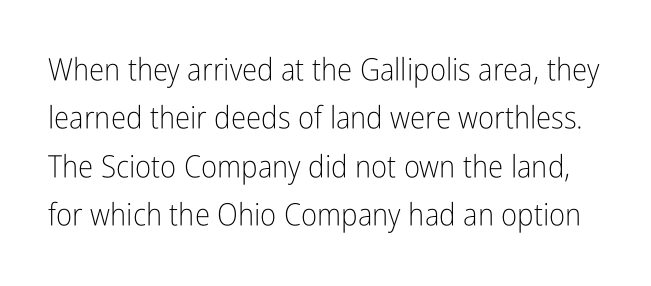
{"serif": "no", "italic": "no", "bold": "no", "weight": "light", "width": "condensed", "stroke_contrast": "low", "x_height": "medium", "monospaced": "no", "underline": "no", "line_spacing": "normal", "line_spacing_ratio": 1.56, "letter_spacing": "normal", "letter_spacing_em": 0.0, "glyph_px": 31}
